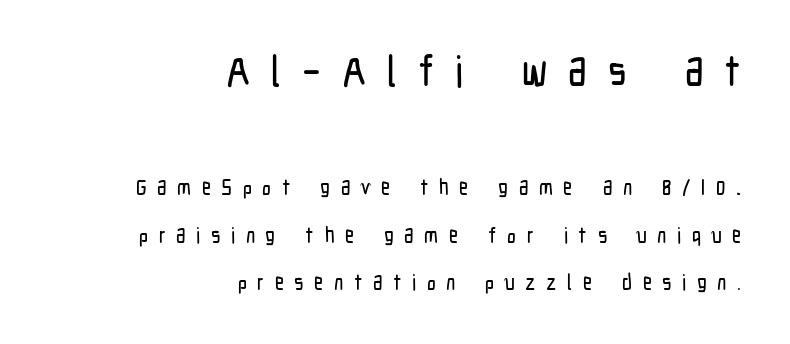
Nobody drew a line under any word here. One glance says open: line gaps are wider than usual. Size contrast runs from large at the top to small at the bottom. Observe the wide spacing: letters keep a clear distance from each other. The face used here is a sans, in the tradition of grotesques and geometrics. A typesetter would call this proportional, since set widths differ per character.
